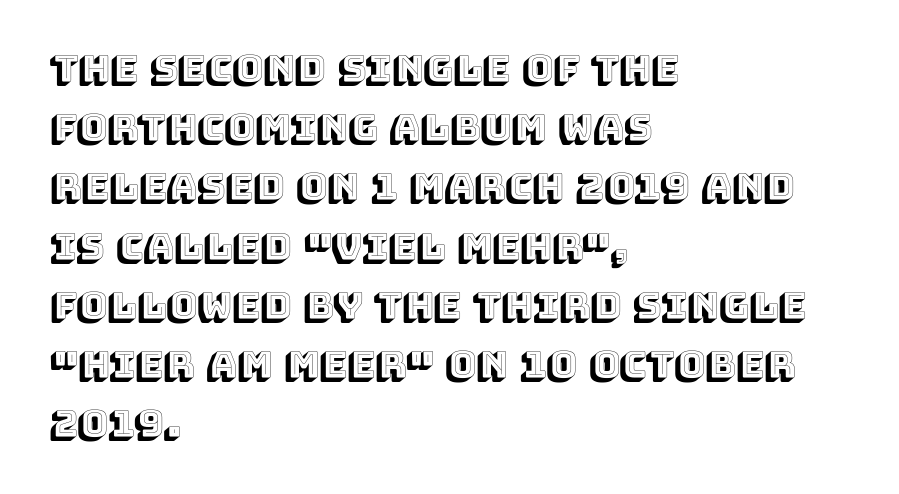
A student would call this left alignment; a typographer would say flush left, rag right. Leading matches the norm, producing a regular column. The space beneath each line is pristine and unruled. The letters advance in unequal steps, a hallmark of proportional type.
